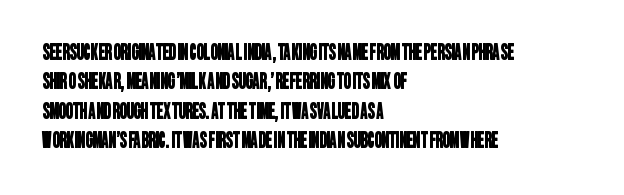
The image shows 22 px text type; set left-aligned, normal line spacing (1.33x), normal letter spacing, not underlined.
